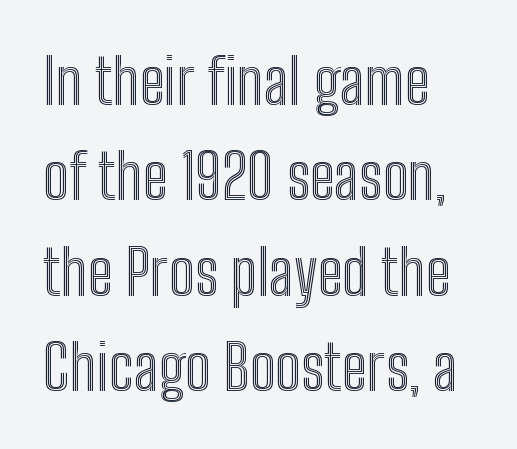
The image shows 62 px condensed type, upright; set left-aligned, normal line spacing (1.54x), normal letter spacing, not underlined; a medium x-height.
